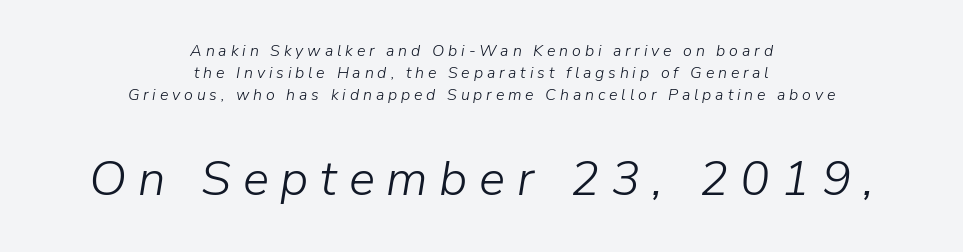
Q: Is the text bold? A: No.
Q: Is the text italic (slanted)? A: Yes, it leans right by about 9 degrees.
Q: Is the text underlined? A: No.
Q: How is the paragraph aligned? A: Centered.
Q: Is the spacing between letters normal or unusually wide? A: Unusually wide.
Q: Is the spacing between lines tight, normal or loose? A: Normal.
Q: Which block of text is set in a larger size, the first (top) or the second (bottom)? A: The second (bottom) one.
Q: Width (condensed, normal, or wide)? A: Normal.
Q: Stroke contrast? A: Low.
Q: x-height? A: Medium.
Q: Monospaced? A: No.
